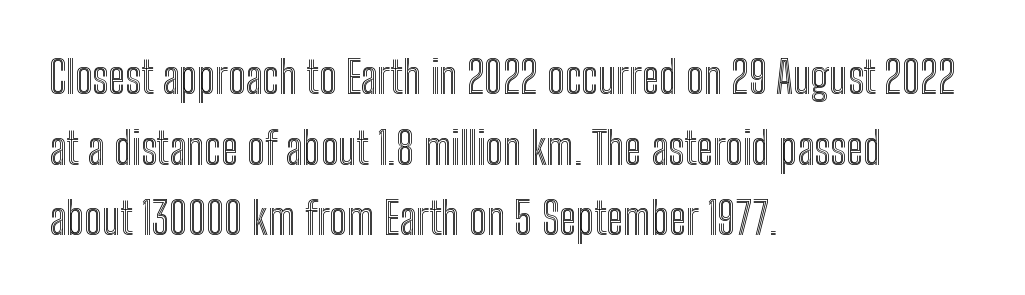
The designer left line spacing at the default. No extra tracking has been applied to these lines. These lines are set flush left with a ragged right edge. The letters stand straight up with perfectly vertical stems. Bare-footed words on every line. Proportional: the letters do not fall into vertical columns.
